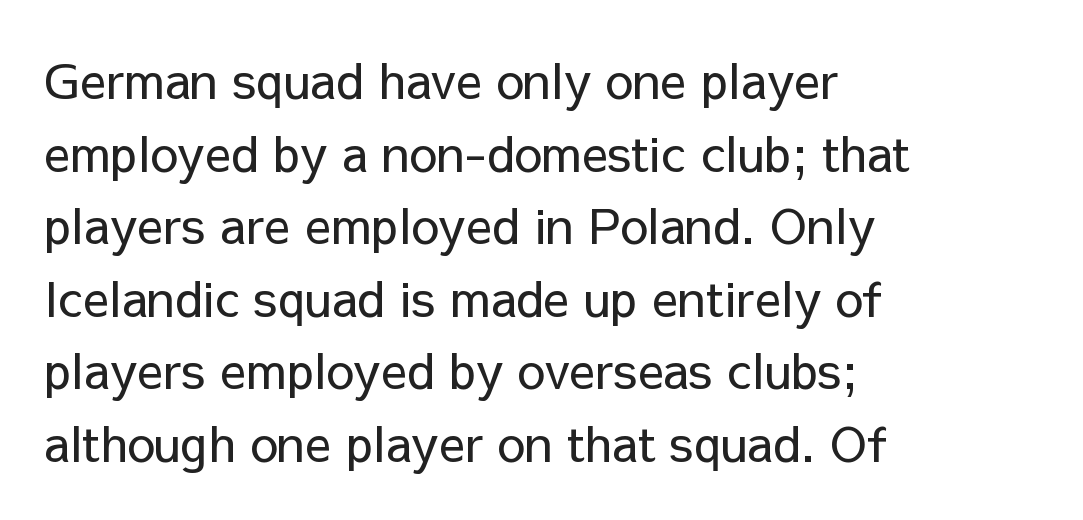
Q: Is the text bold? A: No.
Q: Is the text italic (slanted)? A: No, it is upright.
Q: Is the typeface a serif or a sans-serif typeface? A: Sans-serif.
Q: Is the text underlined? A: No.
Q: How is the paragraph aligned? A: Left-aligned.
Q: Is the spacing between letters normal or unusually wide? A: Normal.
Q: Is the spacing between lines tight, normal or loose? A: Normal.
Q: Width (condensed, normal, or wide)? A: Normal.
Q: Stroke contrast? A: Low.
Q: x-height? A: Medium.
Q: Monospaced? A: No.
